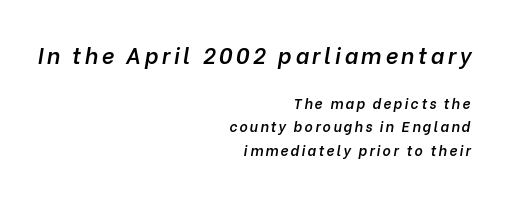
The strip under each line holds only bare page. Students, this is semibold: more ink than regular, less than bold. The face used here has a pronounced slope to its letters. Regarding leading, the lines here are spaced in the standard way. Layout note: lines flush right.
